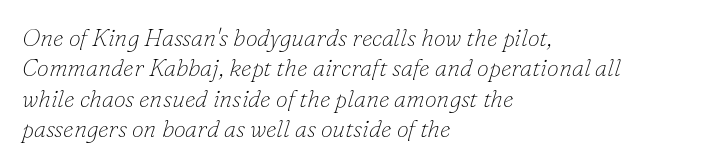
{"italic": "yes", "lean": "right", "slant_degrees": 16, "bold": "no", "underline": "no", "align": "left", "line_spacing": "normal", "line_spacing_ratio": 1.27, "letter_spacing": "normal", "letter_spacing_em": 0.0, "glyph_px": 24}
